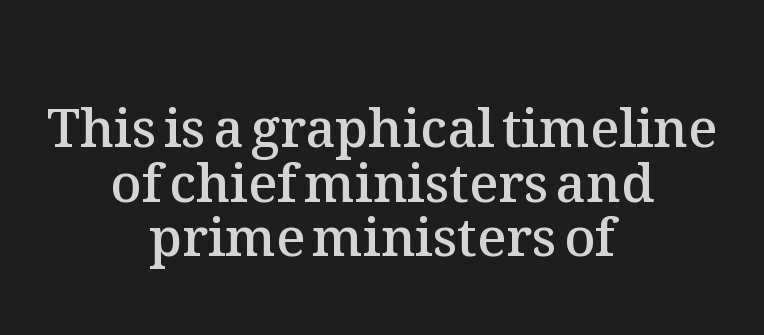
Q: Is the text bold? A: Semi-bold.
Q: Is the text italic (slanted)? A: No, it is upright.
Q: Is the text underlined? A: No.
Q: How is the paragraph aligned? A: Centered.
Q: Is the spacing between letters normal or unusually wide? A: Normal.
Q: Is the spacing between lines tight, normal or loose? A: Tight.
Q: Width (condensed, normal, or wide)? A: Normal.
Q: Stroke contrast? A: Medium.
Q: x-height? A: Medium.
Q: Monospaced? A: No.
